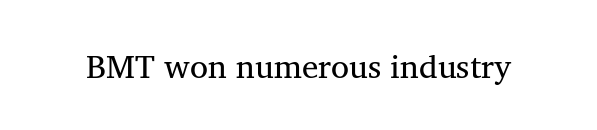
{"serif": "yes", "bold": "no", "weight": "regular", "width": "normal", "stroke_contrast": "medium", "x_height": "medium", "monospaced": "no", "underline": "no", "letter_spacing": "normal", "letter_spacing_em": 0.0, "glyph_px": 33}
